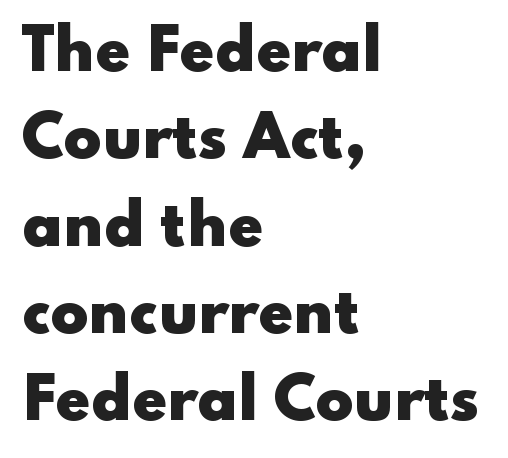
Q: Is the text bold? A: Yes.
Q: Is the text italic (slanted)? A: No, it is upright.
Q: Is the typeface a serif or a sans-serif typeface? A: Sans-serif.
Q: Is the text underlined? A: No.
Q: How is the paragraph aligned? A: Left-aligned.
Q: Is the spacing between letters normal or unusually wide? A: Normal.
Q: Is the spacing between lines tight, normal or loose? A: Normal.
Q: Width (condensed, normal, or wide)? A: Wide.
Q: Stroke contrast? A: Low.
Q: x-height? A: Small.
Q: Monospaced? A: No.
